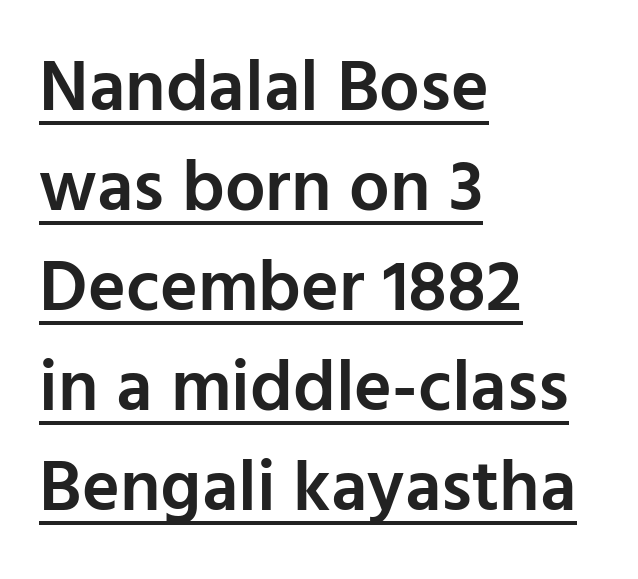
The rendering uses natural spacing where letterforms have individual widths. These lines sit exactly where default settings would place them. This sample is left-justified, so line endings fall wherever the words run out. Is the type bold? Partly — it's a semibold, heavier than regular but not fully bold.
